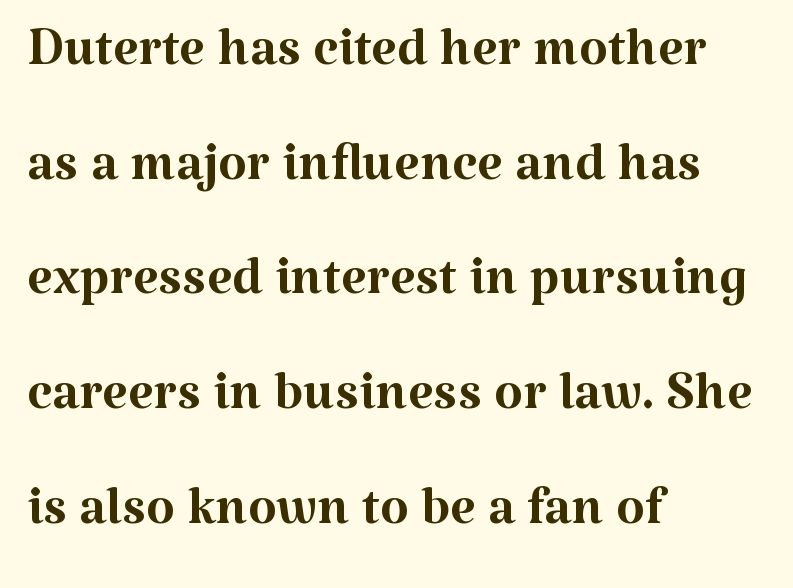
Q: Is the text bold? A: No.
Q: Is the text italic (slanted)? A: No, it is upright.
Q: Is the typeface a serif or a sans-serif typeface? A: Serif.
Q: Is the text underlined? A: No.
Q: How is the paragraph aligned? A: Left-aligned.
Q: Is the spacing between letters normal or unusually wide? A: Normal.
Q: Is the spacing between lines tight, normal or loose? A: Normal.
Q: Width (condensed, normal, or wide)? A: Normal.
Q: Stroke contrast? A: Medium.
Q: x-height? A: Medium.
Q: Monospaced? A: No.
